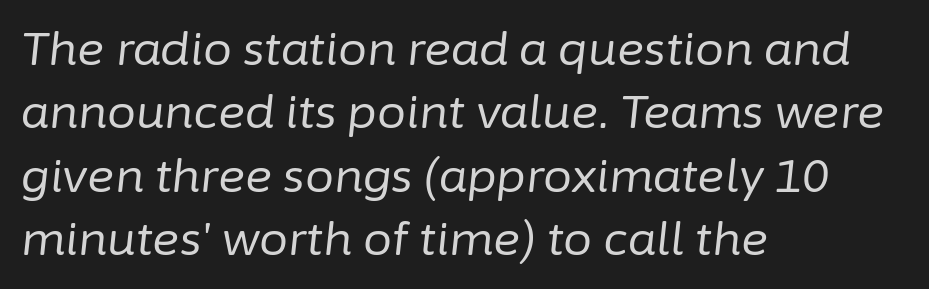
Q: Is the text bold? A: No.
Q: Is the text italic (slanted)? A: Yes, it leans right by about 6 degrees.
Q: Is the text underlined? A: No.
Q: How is the paragraph aligned? A: Left-aligned.
Q: Is the spacing between letters normal or unusually wide? A: Normal.
Q: Is the spacing between lines tight, normal or loose? A: Normal.
Q: Width (condensed, normal, or wide)? A: Normal.
Q: Stroke contrast? A: Low.
Q: x-height? A: Medium.
Q: Monospaced? A: No.
